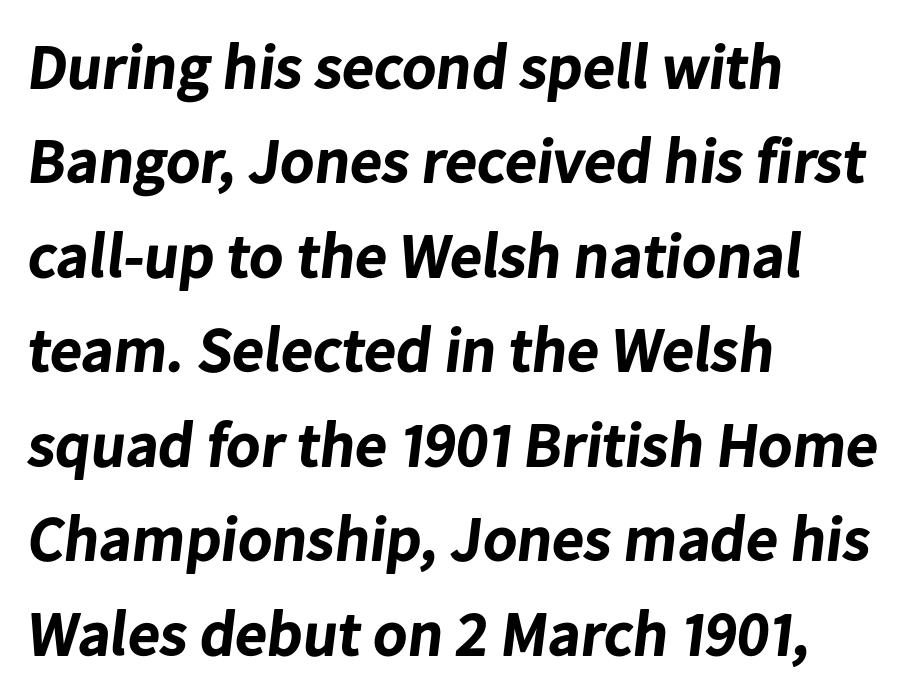
The image shows 63 px bold sans-serif type; set left-aligned, normal line spacing (1.5x), normal letter spacing, not underlined; low stroke contrast and a medium x-height.
